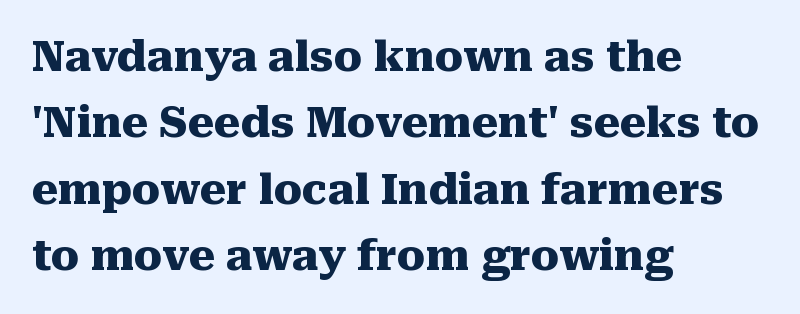
The typeface chosen for these lines features serifs. The typography opts for an upright posture over an oblique one. Caption: standard tracking, unaltered. Each letter keeps its own natural width here, so spacing adapts to shape. What weight is shown? A full bold with thick strokes. Only glyphs here, with clear space below each row.
